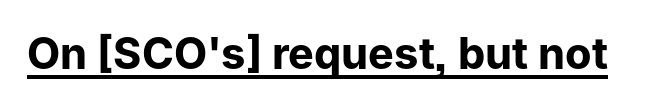
The line texture is even and compact thanks to regular tracking. Each letter's strokes conclude bluntly, with no projecting serifs. Ordinary non-slanted type is in use. Stroke thickness is high; the sample reads as a true bold. The passage shown is typed in a proportional face where columns would drift.
